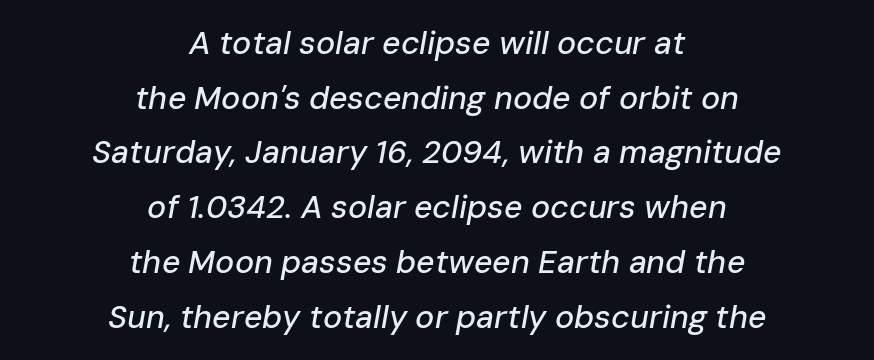
{"italic": "yes", "lean": "right", "slant_degrees": 10, "width": "normal", "stroke_contrast": "low", "x_height": "medium", "monospaced": "no", "underline": "no", "align": "center", "line_spacing_ratio": 1.71, "letter_spacing": "normal", "letter_spacing_em": 0.0, "glyph_px": 32}
